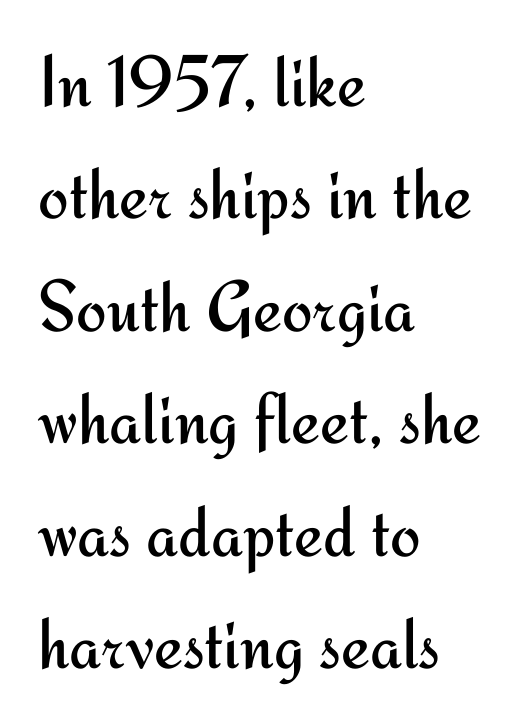
Unmarked baselines from the first word to the last. The rendering anchors every line to the left-hand side. The line texture is even and compact thanks to regular tracking. The typography opts for an upright posture over an oblique one.
